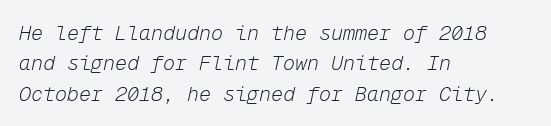
The image shows 20 px text type, italic (leaning right); set left-aligned, normal line spacing (1.52x), normal letter spacing, not underlined.
